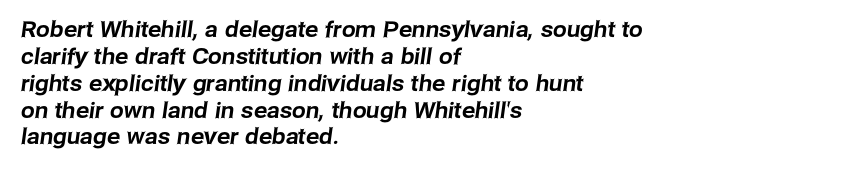
Q: Is the text underlined? A: No.
Q: How is the paragraph aligned? A: Left-aligned.
Q: Is the spacing between letters normal or unusually wide? A: Normal.
